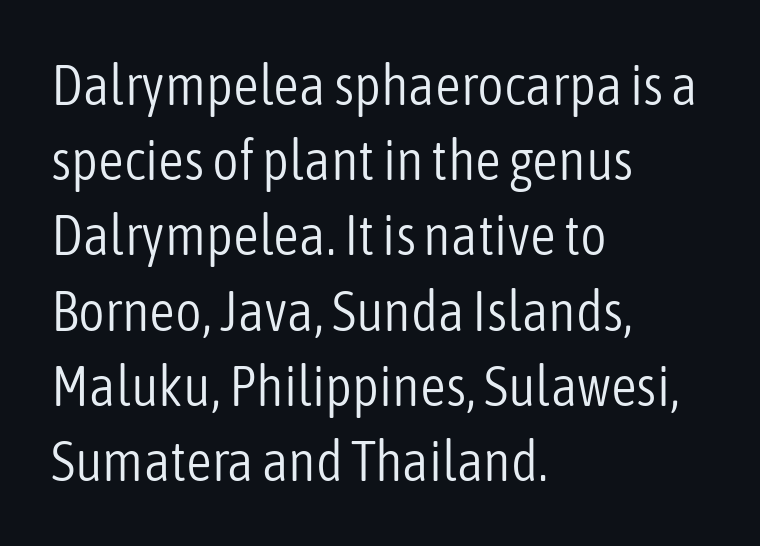
{"serif": "no", "italic": "no", "bold": "no", "weight": "light", "width": "condensed", "stroke_contrast": "low", "x_height": "medium", "monospaced": "no", "underline": "no", "align": "left", "line_spacing": "normal", "line_spacing_ratio": 1.32, "letter_spacing": "normal", "letter_spacing_em": 0.0, "glyph_px": 57}
